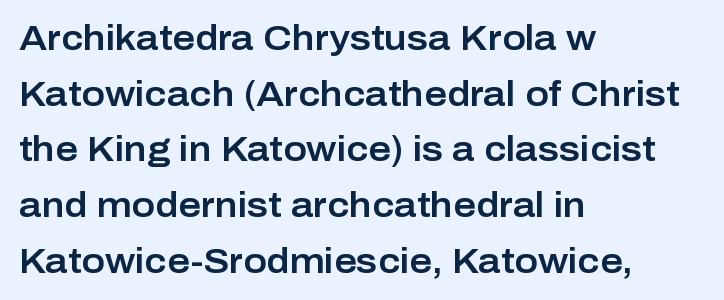
The image shows 35 px sans-serif type, upright; set left-aligned, normal line spacing (1.59x), normal letter spacing, not underlined; low stroke contrast and a medium x-height.
